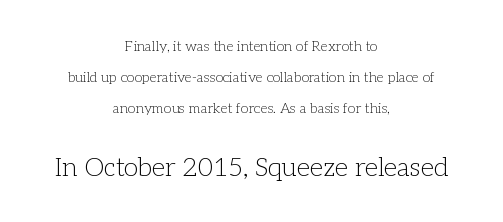
Q: Is the text bold? A: No.
Q: Is the text italic (slanted)? A: No, it is upright.
Q: Is the text underlined? A: No.
Q: How is the paragraph aligned? A: Centered.
Q: Is the spacing between letters normal or unusually wide? A: Normal.
Q: Is the spacing between lines tight, normal or loose? A: Loose.
Q: Which block of text is set in a larger size, the first (top) or the second (bottom)? A: The second (bottom) one.
